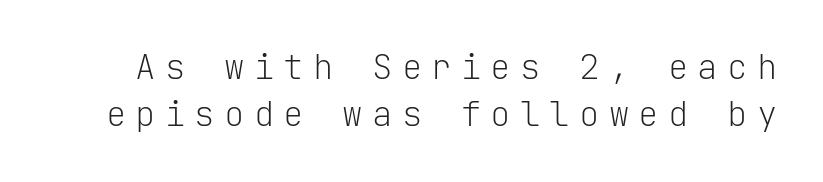
Is this a fixed-width face? Yes — each glyph sits in an identical cell. The gaps between neighbouring characters are conspicuously large. Vertical strokes here are truly vertical. Lines of text with bare space underneath.
